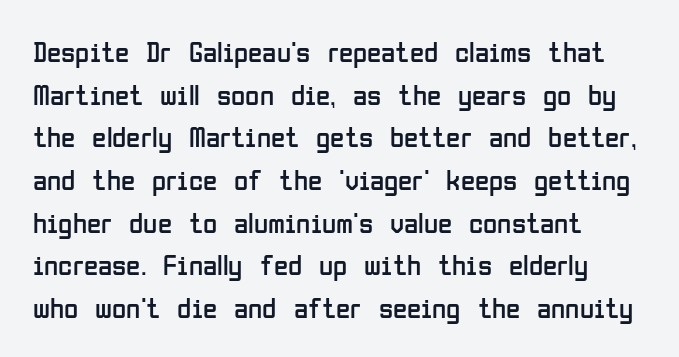
Q: Is the text bold? A: No.
Q: Is the text italic (slanted)? A: No, it is upright.
Q: Is the typeface a serif or a sans-serif typeface? A: Sans-serif.
Q: Is the text underlined? A: No.
Q: How is the paragraph aligned? A: Left-aligned.
Q: Is the spacing between letters normal or unusually wide? A: Normal.
Q: Is the spacing between lines tight, normal or loose? A: Normal.
Q: Width (condensed, normal, or wide)? A: Condensed.
Q: Stroke contrast? A: Low.
Q: x-height? A: Medium.
Q: Monospaced? A: No.
